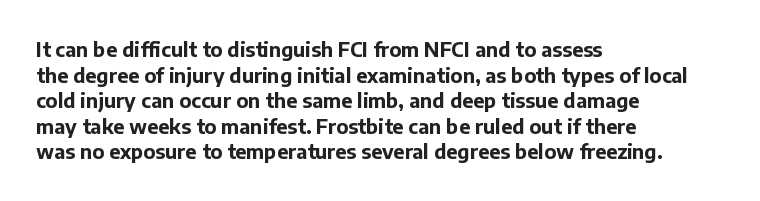
The image shows 20 px bold type, upright; set left-aligned, normal line spacing (1.28x), normal letter spacing, not underlined.
